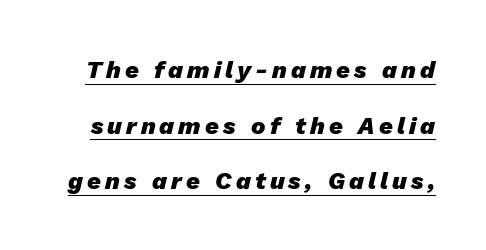
{"italic": "yes", "lean": "right", "slant_degrees": 13, "bold": "yes", "underline": "yes", "line_spacing": "loose", "line_spacing_ratio": 2.32, "glyph_px": 24}
